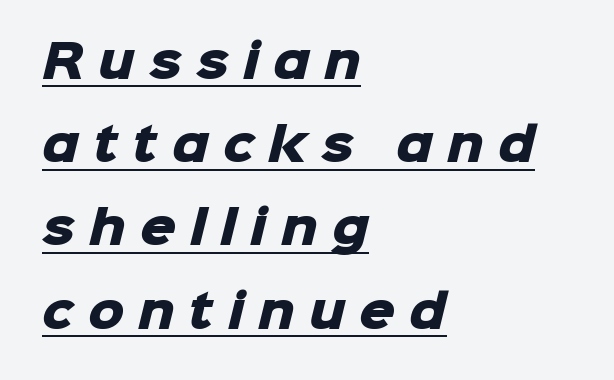
Each letter's strokes conclude bluntly, with no projecting serifs. How heavy is the stroke? Heavy — this is a bold. Glance below the letters and you will spot a drawn line. Casual observation: everything's shoved over to the left.
